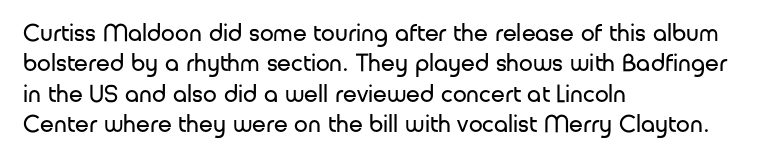
The image shows 25 px text type, upright; set left-aligned, line spacing 1.22x, normal letter spacing, not underlined.
